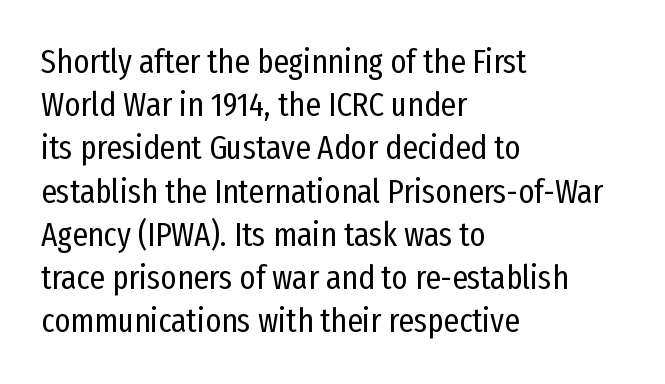
The rag falls on the right side of this text block. In terms of leading, this rendering sits right in the middle. The passage shown has conventional tracking throughout. Tall strokes in this sample are plumb rather than angled.
